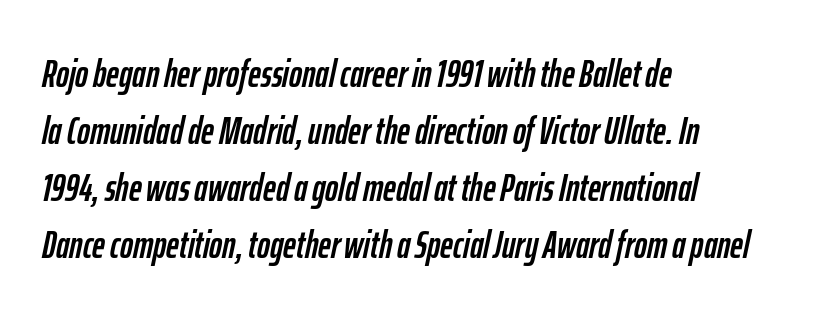
Q: Is the text italic (slanted)? A: Yes, it leans right by about 12 degrees.
Q: Is the text underlined? A: No.
Q: How is the paragraph aligned? A: Left-aligned.
Q: Is the spacing between letters normal or unusually wide? A: Normal.
Q: Is the spacing between lines tight, normal or loose? A: Normal.
Q: Width (condensed, normal, or wide)? A: Condensed.
Q: Stroke contrast? A: Low.
Q: x-height? A: Medium.
Q: Monospaced? A: No.
